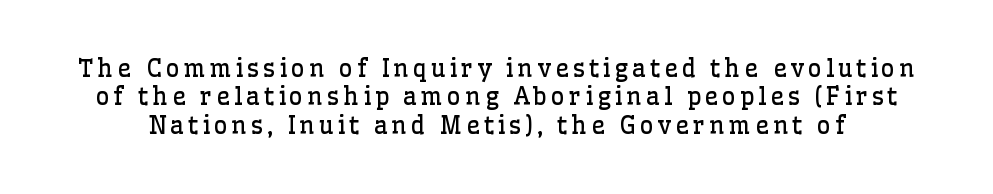
Q: Is the text bold? A: No.
Q: Is the text italic (slanted)? A: No, it is upright.
Q: Is the text underlined? A: No.
